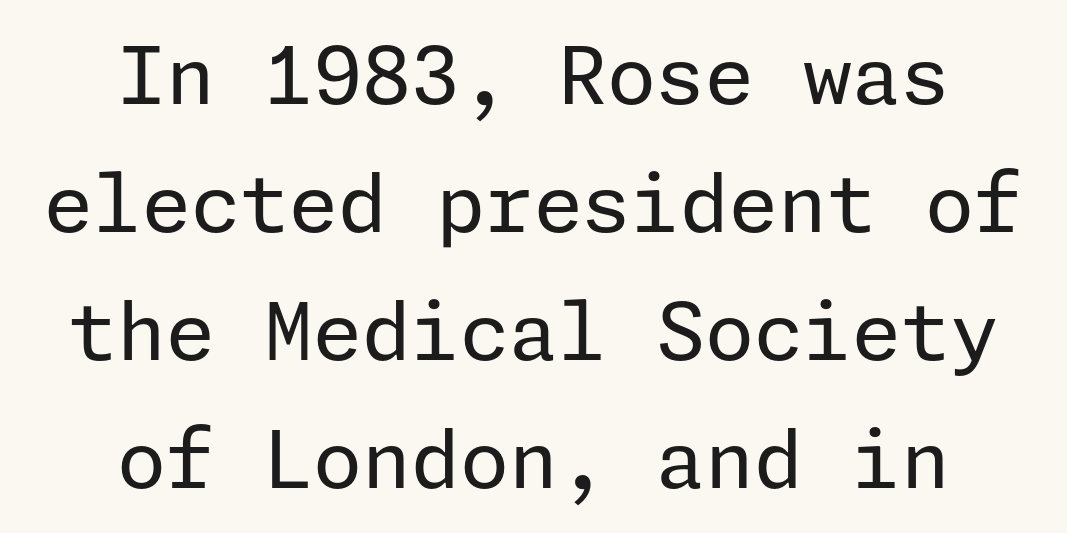
Casual observation: everything's sitting right in the middle. If you measured baseline to baseline, you'd find a middling distance. The font's upright variant was chosen for this text. This reads as an unemphasized weight, regular at the heaviest. The face used here is a sans, in the tradition of grotesques and geometrics.
